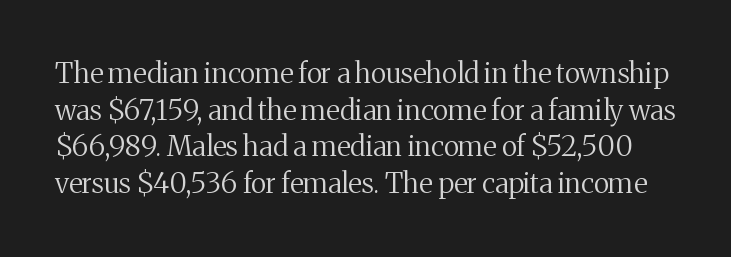
Weight: regular or lighter. Here the glyphs are tracked normally, forming tight word shapes. The zone under the glyphs is completely vacant. The face used here is proportionally spaced, like ordinary book or web type.
